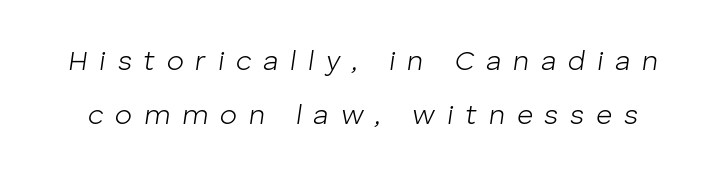
The vertical gap from one line to the next is large. Compared with typical body copy, the letter spacing here is much looser. Is this a fixed-width face? No — the glyphs have proportional, varying widths. Does the lettering tilt? It does — this is italic. Only glyphs here, with clear space below each row.
